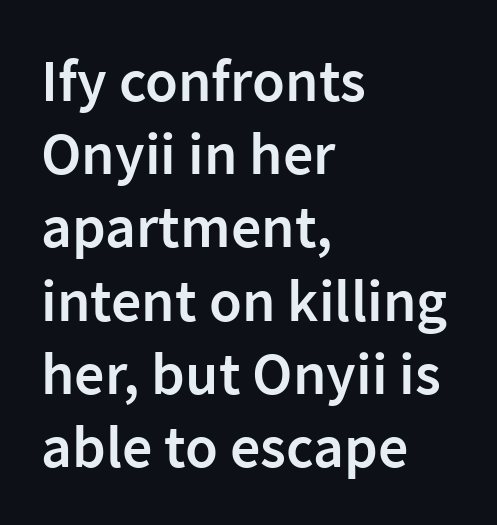
The image shows 60 px semibold sans-serif type, upright; set left-aligned, line spacing 1.22x, normal letter spacing, not underlined; low stroke contrast and a medium x-height.
